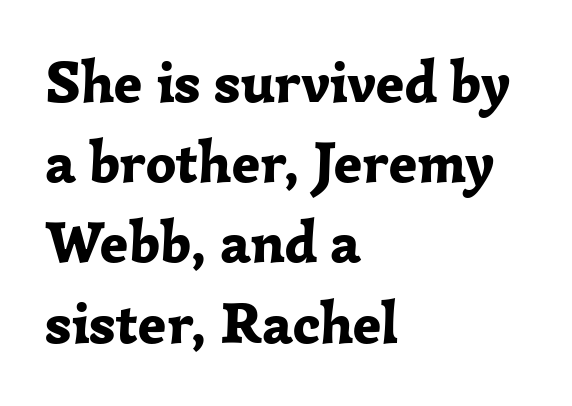
{"serif": "yes", "italic": "no", "bold": "yes", "weight": "bold", "width": "normal", "stroke_contrast": "low", "x_height": "medium", "monospaced": "no", "underline": "no", "align": "left", "line_spacing": "normal", "line_spacing_ratio": 1.36, "letter_spacing": "normal", "letter_spacing_em": 0.0, "glyph_px": 59}
